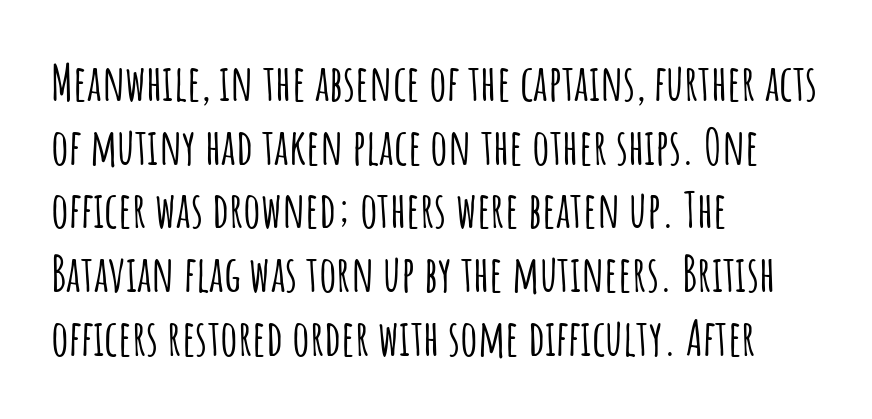
You could not count columns in this text — the font is proportionally spaced. You can tell from the bare stems that sans-serif type was used. Where is the straight margin? On the left. Beneath every word, the page is bare. Tall strokes in this sample are plumb rather than angled. Regular leading.
